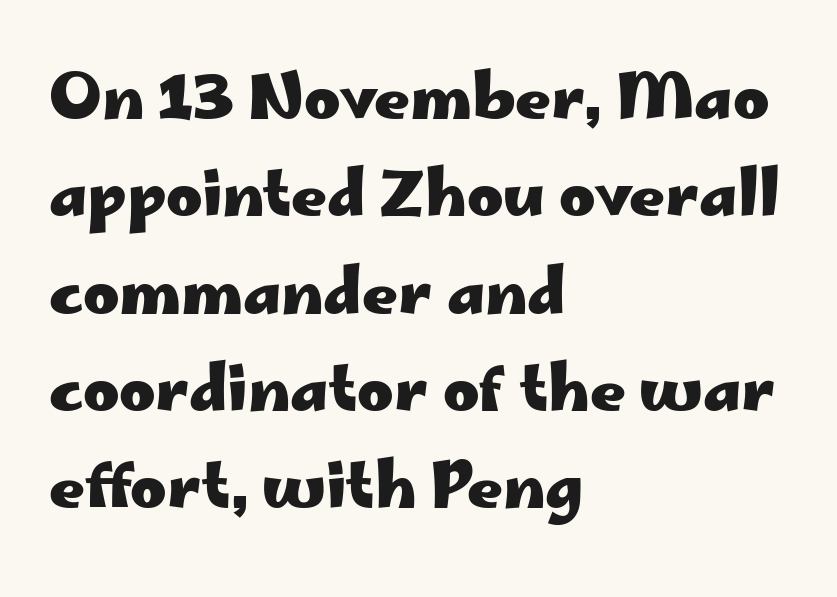
Q: Is the text bold? A: Yes.
Q: Is the text italic (slanted)? A: No, it is upright.
Q: Is the typeface a serif or a sans-serif typeface? A: Sans-serif.
Q: Is the text underlined? A: No.
Q: How is the paragraph aligned? A: Left-aligned.
Q: Is the spacing between letters normal or unusually wide? A: Normal.
Q: Is the spacing between lines tight, normal or loose? A: Normal.
Q: Width (condensed, normal, or wide)? A: Wide.
Q: Stroke contrast? A: Low.
Q: x-height? A: Small.
Q: Monospaced? A: No.
